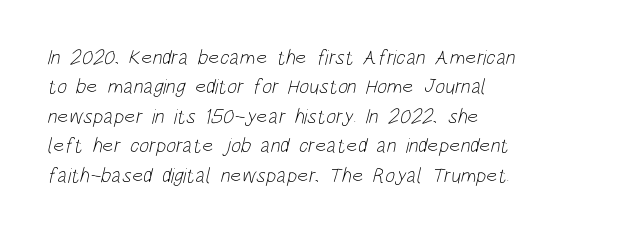
Q: Is the text bold? A: No.
Q: Is the text underlined? A: No.
Q: How is the paragraph aligned? A: Left-aligned.
Q: Is the spacing between letters normal or unusually wide? A: Normal.
Q: Is the spacing between lines tight, normal or loose? A: Normal.
